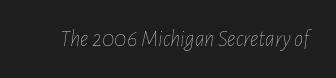
The image shows 23 px text type, italic (leaning right); set normal letter spacing, not underlined.
